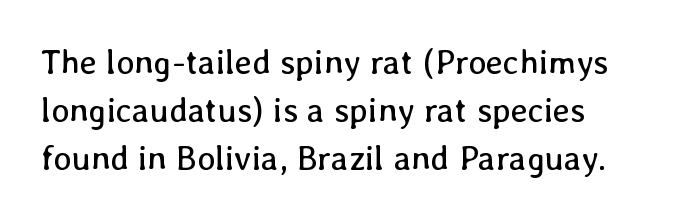
{"italic": "no", "bold": "no", "weight": "regular", "width": "normal", "stroke_contrast": "low", "x_height": "medium", "monospaced": "no", "underline": "no", "align": "left", "line_spacing": "normal", "line_spacing_ratio": 1.41, "letter_spacing": "normal", "letter_spacing_em": 0.0, "glyph_px": 34}
